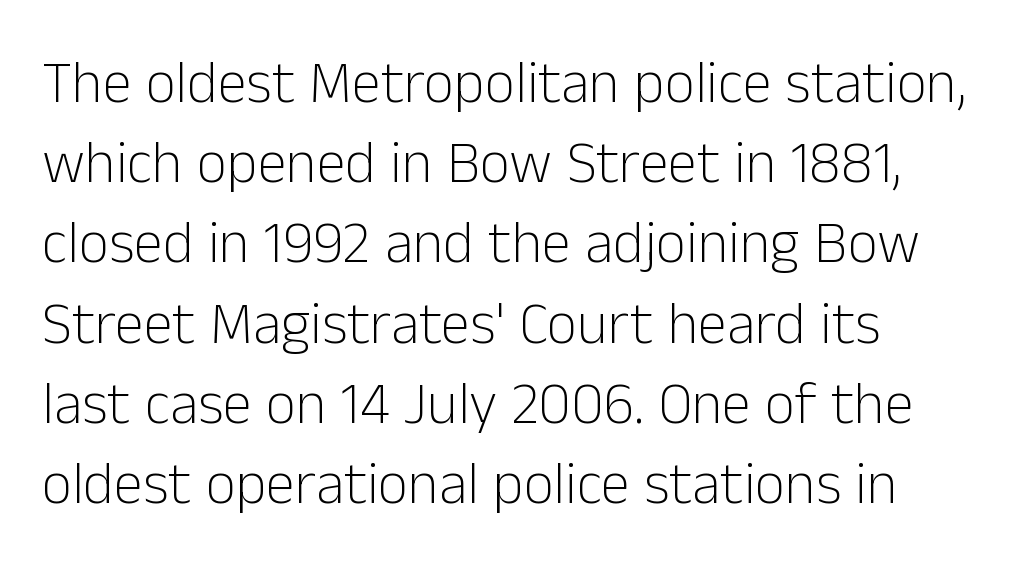
Q: Is the text bold? A: No.
Q: Is the text italic (slanted)? A: No, it is upright.
Q: Is the typeface a serif or a sans-serif typeface? A: Sans-serif.
Q: Is the text underlined? A: No.
Q: Is the spacing between letters normal or unusually wide? A: Normal.
Q: Is the spacing between lines tight, normal or loose? A: Normal.
Q: Width (condensed, normal, or wide)? A: Normal.
Q: Stroke contrast? A: Low.
Q: x-height? A: Medium.
Q: Monospaced? A: No.
